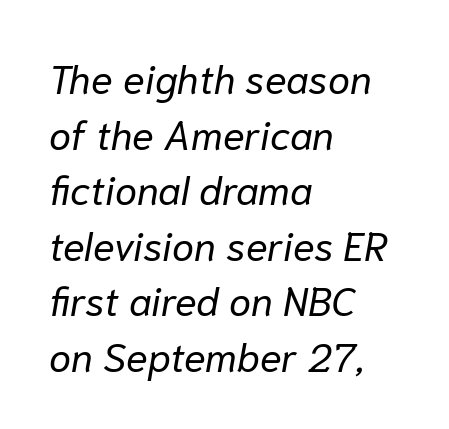
This sample uses plain, unmodified letter spacing. Visually the block forms a straight wall on the left and a jagged coastline on the right. The typesetting does not lean heavy: it is not bold. Normally led — the rows are evenly, conventionally spaced. Check the space under the baseline: it is left empty. The face used here is proportionally spaced, like ordinary book or web type.
